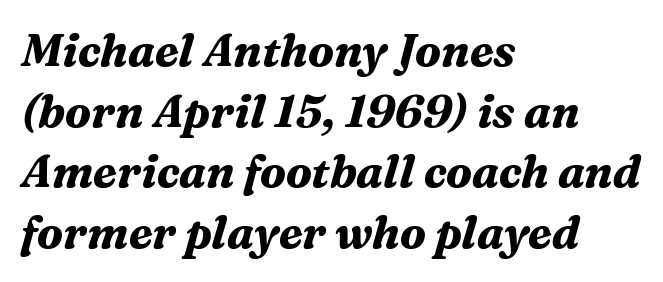
{"serif": "yes", "italic": "yes", "lean": "right", "slant_degrees": 16, "bold": "yes", "weight": "bold", "width": "normal", "stroke_contrast": "medium", "x_height": "medium", "monospaced": "no", "underline": "no", "align": "left", "line_spacing": "normal", "line_spacing_ratio": 1.35, "letter_spacing": "normal", "letter_spacing_em": 0.0, "glyph_px": 45}
